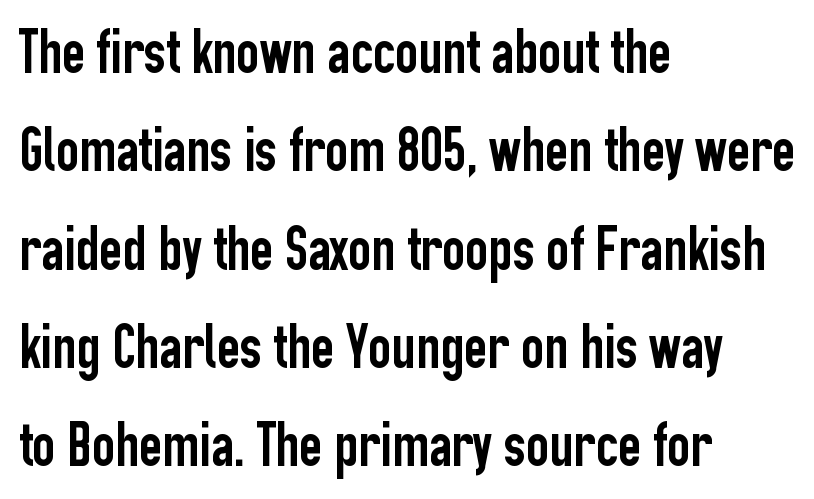
The image shows 63 px condensed sans-serif type, upright; set left-aligned, normal line spacing (1.56x), normal letter spacing, not underlined; low stroke contrast and a medium x-height.
